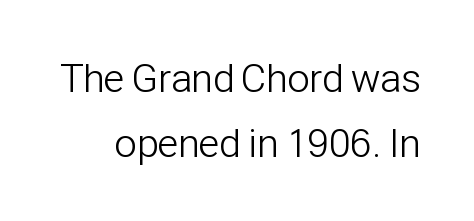
Q: Is the text bold? A: No.
Q: Is the text italic (slanted)? A: No, it is upright.
Q: Is the typeface a serif or a sans-serif typeface? A: Sans-serif.
Q: Is the text underlined? A: No.
Q: Is the spacing between letters normal or unusually wide? A: Normal.
Q: Is the spacing between lines tight, normal or loose? A: Normal.
Q: Width (condensed, normal, or wide)? A: Condensed.
Q: Stroke contrast? A: Low.
Q: x-height? A: Medium.
Q: Monospaced? A: No.
